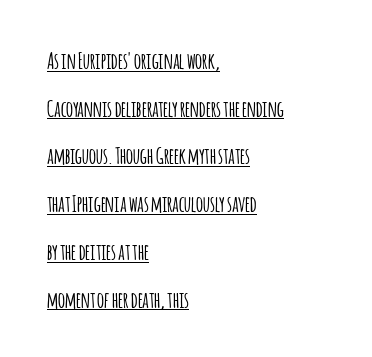
Q: Is the text italic (slanted)? A: No, it is upright.
Q: Is the text underlined? A: Yes.
Q: How is the paragraph aligned? A: Left-aligned.
Q: Is the spacing between letters normal or unusually wide? A: Normal.
Q: Is the spacing between lines tight, normal or loose? A: Loose.
